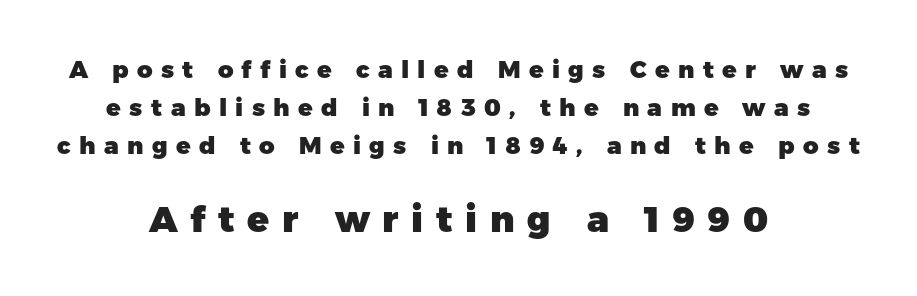
Short and long lines alike share a common midpoint. Short note: letters widely spaced. In terms of posture, this sample is upright. Reading top to bottom, the characters get bigger at the block break. Look at the bottom of the vertical strokes: they stop flat, with no serifs.
